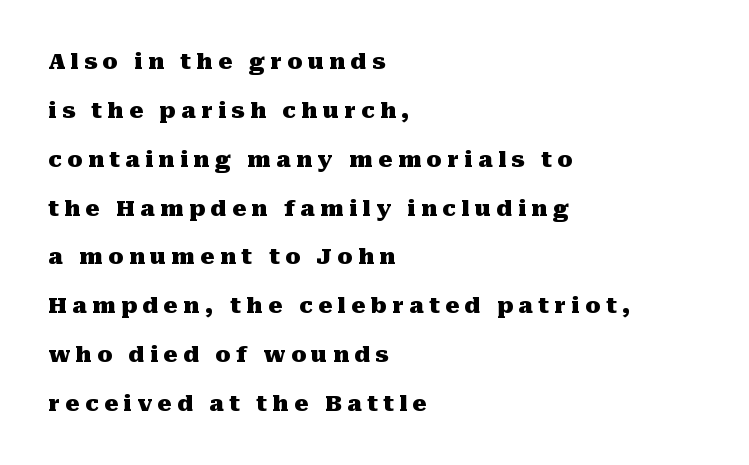
On the weight axis this lands at bold, roughly 700. Vertical spacing — loose. Ascenders rise straight up at ninety degrees. A typesetter would call this heavily tracked-out type. Type without underlining.
